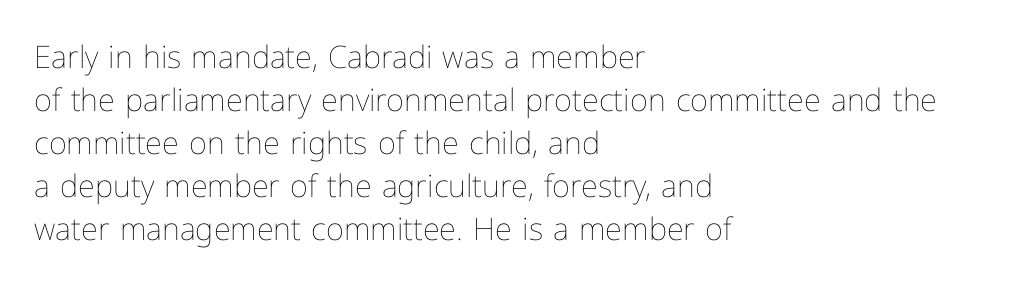
The image shows 31 px thin type, upright; set left-aligned, normal line spacing (1.39x), normal letter spacing, not underlined; low stroke contrast and a medium x-height.
